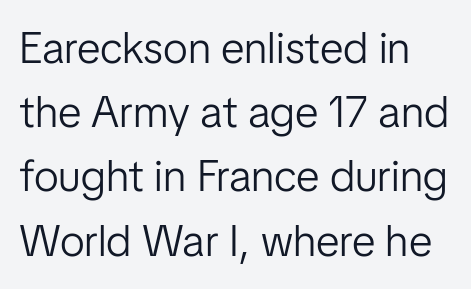
No extra tracking has been applied to these lines. Clear beneath every line of the passage. The designer left line spacing at the default. This is sans-serif lettering, the kind often seen on screens and signage. Stems here are at most as thick as an everyday book face. In terms of posture, this sample is upright.
